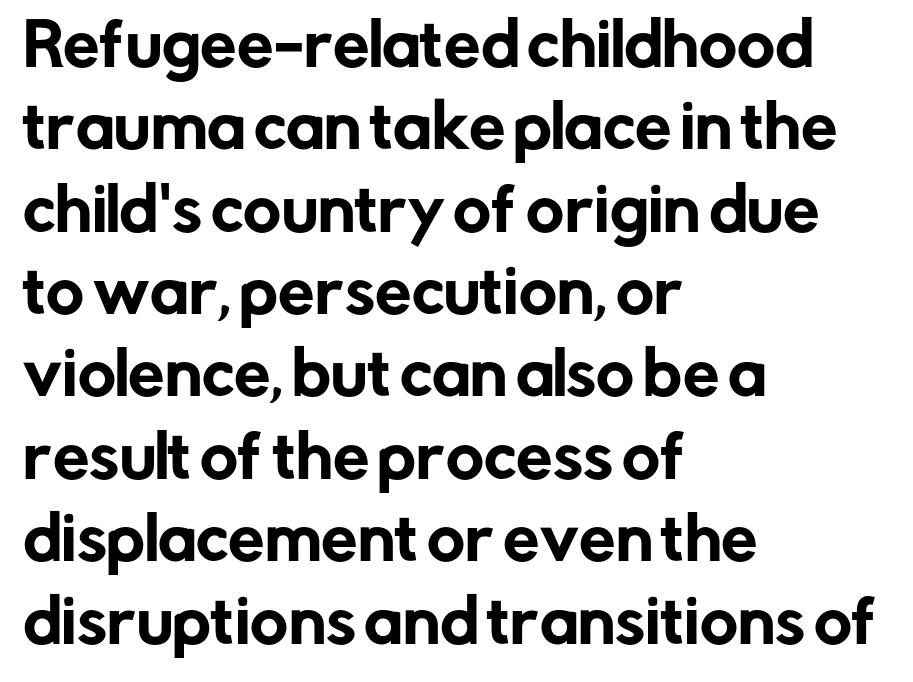
Q: Is the text italic (slanted)? A: No, it is upright.
Q: Is the typeface a serif or a sans-serif typeface? A: Sans-serif.
Q: Is the text underlined? A: No.
Q: How is the paragraph aligned? A: Left-aligned.
Q: Is the spacing between letters normal or unusually wide? A: Normal.
Q: Is the spacing between lines tight, normal or loose? A: Normal.
Q: Width (condensed, normal, or wide)? A: Normal.
Q: Stroke contrast? A: Low.
Q: x-height? A: Medium.
Q: Monospaced? A: No.
